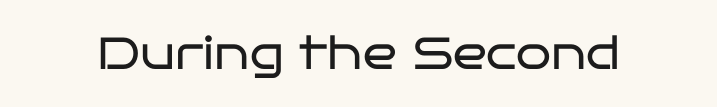
{"serif": "no", "italic": "no", "bold": "no", "weight": "regular", "width": "wide", "stroke_contrast": "low", "x_height": "large", "monospaced": "no", "underline": "no", "letter_spacing": "normal", "letter_spacing_em": 0.0, "glyph_px": 45}
